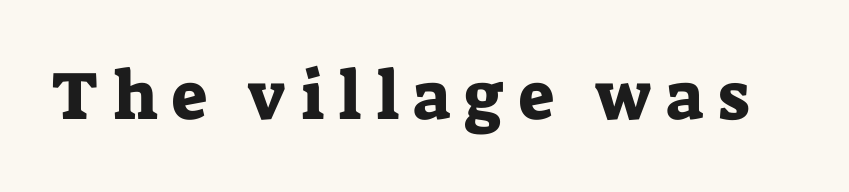
{"serif": "yes", "italic": "no", "width": "normal", "stroke_contrast": "low", "x_height": "medium", "monospaced": "no", "underline": "no", "letter_spacing": "wide", "letter_spacing_em": 0.21, "glyph_px": 68}
